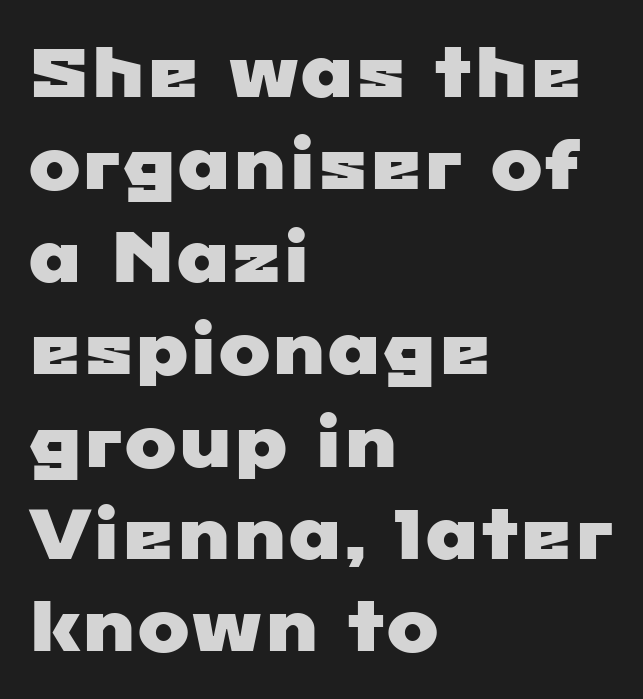
Q: Is the typeface a serif or a sans-serif typeface? A: Sans-serif.
Q: Is the text underlined? A: No.
Q: How is the paragraph aligned? A: Left-aligned.
Q: Is the spacing between letters normal or unusually wide? A: Normal.
Q: Is the spacing between lines tight, normal or loose? A: Normal.
Q: Width (condensed, normal, or wide)? A: Wide.
Q: Stroke contrast? A: Low.
Q: x-height? A: Medium.
Q: Monospaced? A: No.
